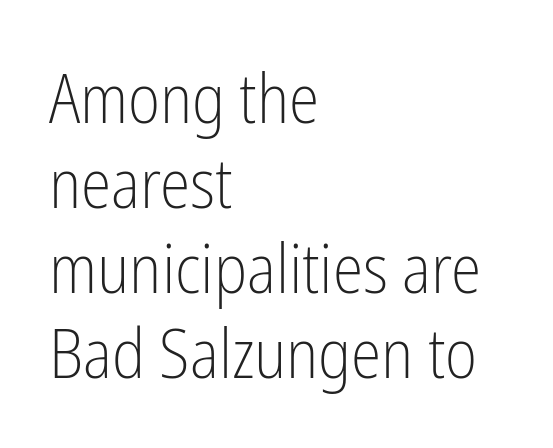
The image shows 69 px light, condensed sans-serif type, upright; set left-aligned, line spacing 1.23x, normal letter spacing, not underlined; low stroke contrast and a medium x-height.
